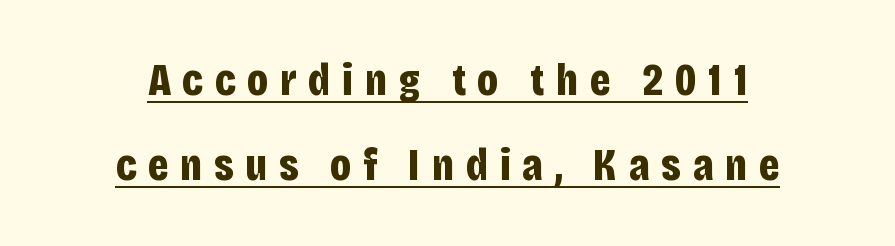
Q: Is the text bold? A: Yes.
Q: Is the text italic (slanted)? A: No, it is upright.
Q: Is the typeface a serif or a sans-serif typeface? A: Sans-serif.
Q: Is the text underlined? A: Yes.
Q: How is the paragraph aligned? A: Centered.
Q: Is the spacing between letters normal or unusually wide? A: Unusually wide.
Q: Width (condensed, normal, or wide)? A: Condensed.
Q: Stroke contrast? A: Low.
Q: x-height? A: Large.
Q: Monospaced? A: No.
